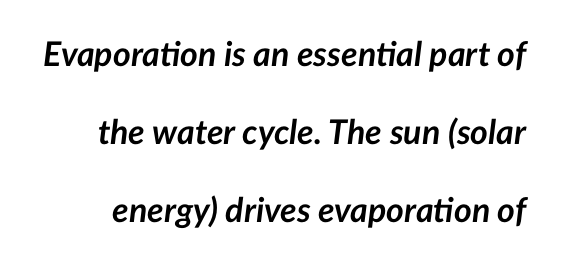
Q: Is the text bold? A: Yes.
Q: Is the text italic (slanted)? A: Yes, it leans right by about 7 degrees.
Q: Is the text underlined? A: No.
Q: Is the spacing between letters normal or unusually wide? A: Normal.
Q: Is the spacing between lines tight, normal or loose? A: Loose.
Q: Width (condensed, normal, or wide)? A: Normal.
Q: Stroke contrast? A: Low.
Q: x-height? A: Medium.
Q: Monospaced? A: No.
